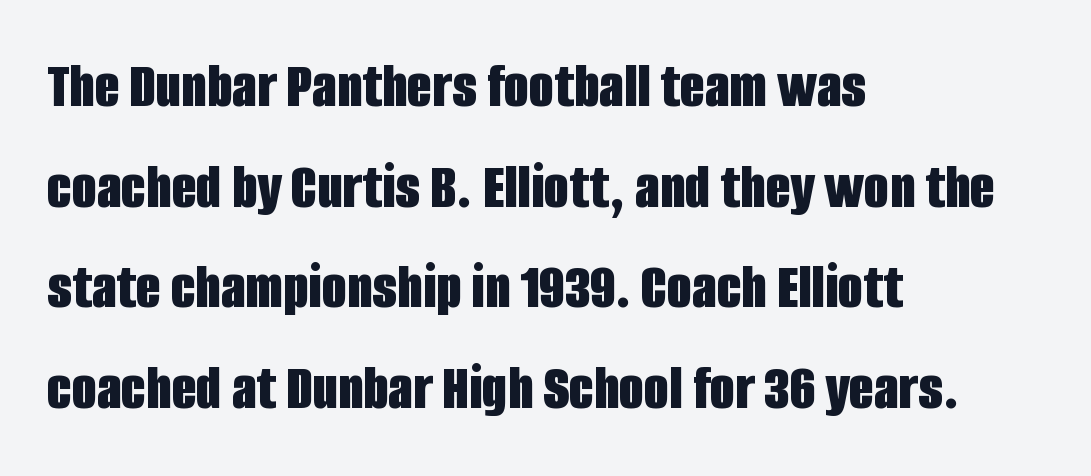
Note the varied advance widths — an 'i' is clearly narrower than an 'm'. This rendering employs a face without finishing strokes, i.e., a sans-serif. There is no visible air inserted between adjacent glyphs. These lines carry a lot of weight — the face is fully bold. No italicization has been applied; the sample stays upright.
